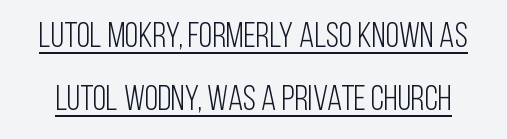
Q: Is the text bold? A: No.
Q: Is the text italic (slanted)? A: No, it is upright.
Q: Is the typeface a serif or a sans-serif typeface? A: Sans-serif.
Q: Is the text underlined? A: Yes.
Q: Is the spacing between letters normal or unusually wide? A: Normal.
Q: Width (condensed, normal, or wide)? A: Condensed.
Q: Stroke contrast? A: Low.
Q: x-height? A: Large.
Q: Monospaced? A: No.
